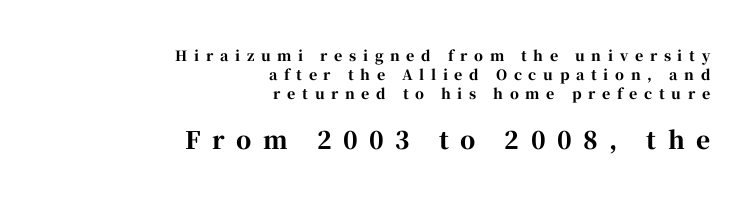
{"italic": "no", "bold": "yes", "underline": "no", "align": "right", "line_spacing": "normal", "line_spacing_ratio": 1.37, "letter_spacing": "wide", "letter_spacing_em": 0.48, "larger_block": "second", "size_ratio": 1.71, "glyph_px": 24}
